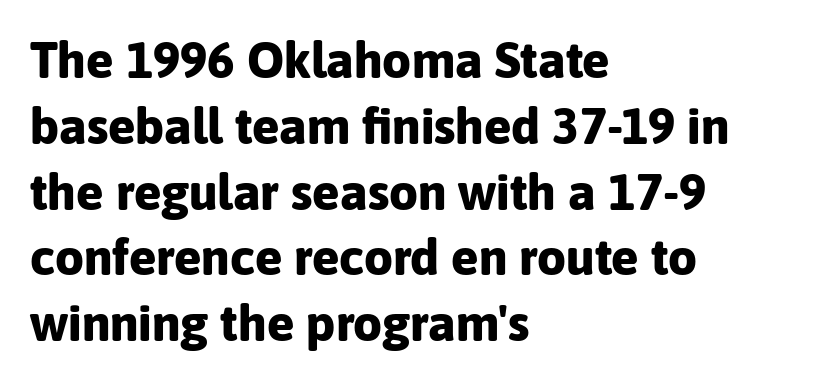
{"serif": "no", "italic": "no", "bold": "yes", "weight": "bold", "width": "normal", "stroke_contrast": "low", "x_height": "medium", "monospaced": "no", "underline": "no", "align": "left", "line_spacing": "normal", "line_spacing_ratio": 1.29, "letter_spacing": "normal", "letter_spacing_em": 0.0, "glyph_px": 51}
